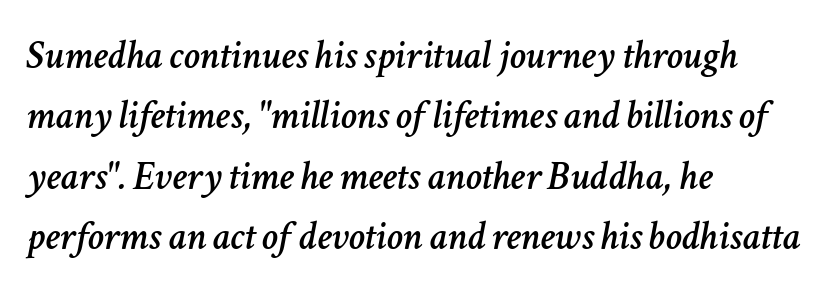
{"italic": "yes", "lean": "right", "slant_degrees": 11, "width": "normal", "stroke_contrast": "low", "x_height": "medium", "monospaced": "no", "underline": "no", "align": "left", "line_spacing": "normal", "line_spacing_ratio": 1.47, "letter_spacing": "normal", "letter_spacing_em": 0.0, "glyph_px": 41}
